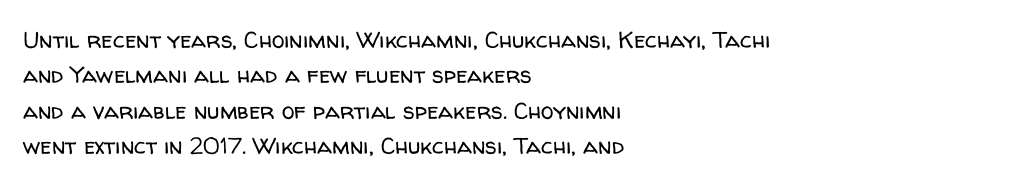
{"italic": "no", "bold": "no", "underline": "no", "align": "left", "line_spacing": "normal", "line_spacing_ratio": 1.54, "letter_spacing": "normal", "letter_spacing_em": 0.0, "glyph_px": 23}
